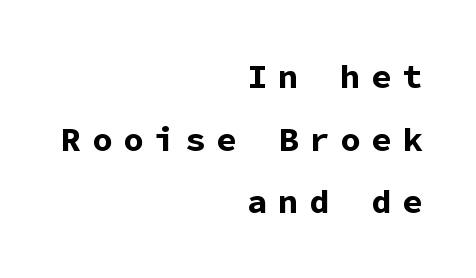
Q: Is the text bold? A: Yes.
Q: Is the text italic (slanted)? A: No, it is upright.
Q: Is the typeface a serif or a sans-serif typeface? A: Sans-serif.
Q: Is the text underlined? A: No.
Q: How is the paragraph aligned? A: Right-aligned.
Q: Is the spacing between letters normal or unusually wide? A: Unusually wide.
Q: Width (condensed, normal, or wide)? A: Normal.
Q: Stroke contrast? A: Low.
Q: x-height? A: Medium.
Q: Monospaced? A: Yes.
